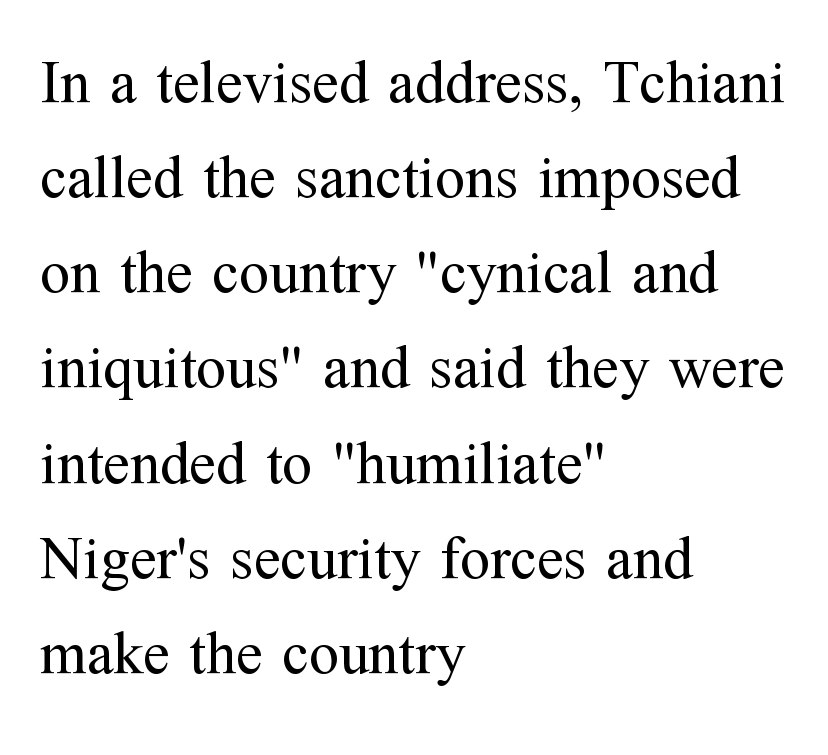
Q: Is the text bold? A: No.
Q: Is the text italic (slanted)? A: No, it is upright.
Q: Is the typeface a serif or a sans-serif typeface? A: Serif.
Q: Is the text underlined? A: No.
Q: How is the paragraph aligned? A: Left-aligned.
Q: Is the spacing between letters normal or unusually wide? A: Normal.
Q: Is the spacing between lines tight, normal or loose? A: Normal.
Q: Width (condensed, normal, or wide)? A: Normal.
Q: Stroke contrast? A: Medium.
Q: x-height? A: Medium.
Q: Monospaced? A: No.
